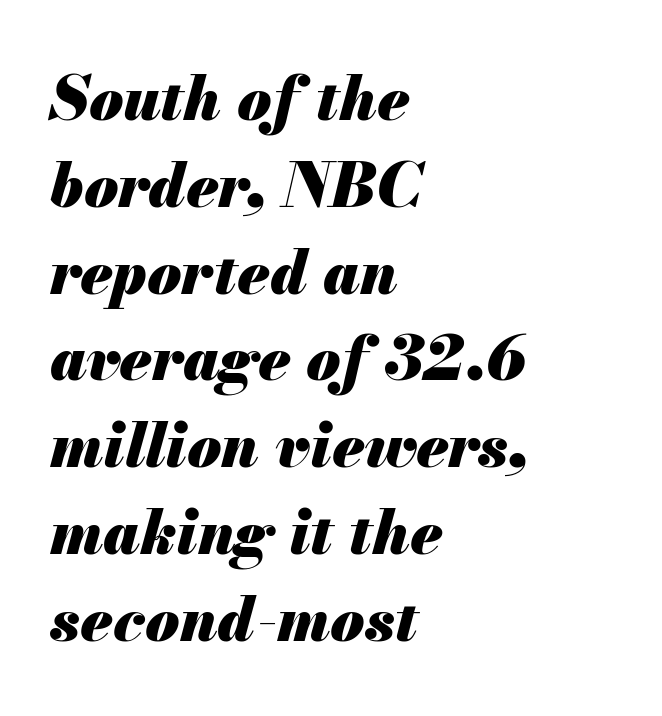
Q: Is the text bold? A: Yes.
Q: Is the text italic (slanted)? A: Yes, it leans right by about 13 degrees.
Q: Is the text underlined? A: No.
Q: How is the paragraph aligned? A: Left-aligned.
Q: Is the spacing between letters normal or unusually wide? A: Normal.
Q: Is the spacing between lines tight, normal or loose? A: Normal.
Q: Width (condensed, normal, or wide)? A: Normal.
Q: Stroke contrast? A: Medium.
Q: x-height? A: Small.
Q: Monospaced? A: No.
